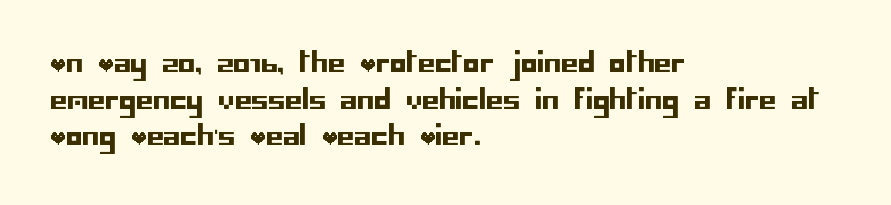
The image shows 27 px text type, upright; set left-aligned, normal line spacing (1.36x), normal letter spacing, not underlined.
